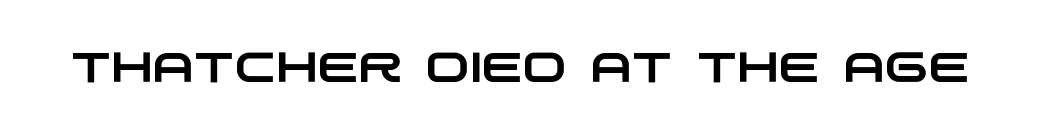
The image shows 42 px wide sans-serif type; set normal letter spacing, not underlined; low stroke contrast and a large x-height.
